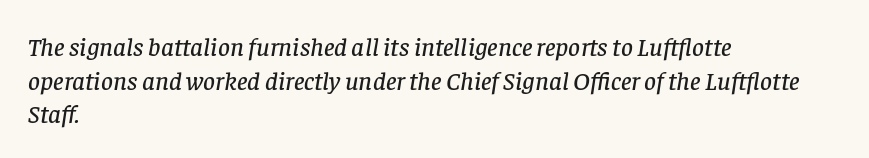
Tall strokes in this sample are angled rather than plumb. The words here are not underlined. Every row of glyphs begins at an identical x-position on the left. Students, observe: this is what conventionally led text looks like. You could call the tracking neutral — neither tight nor loose.
